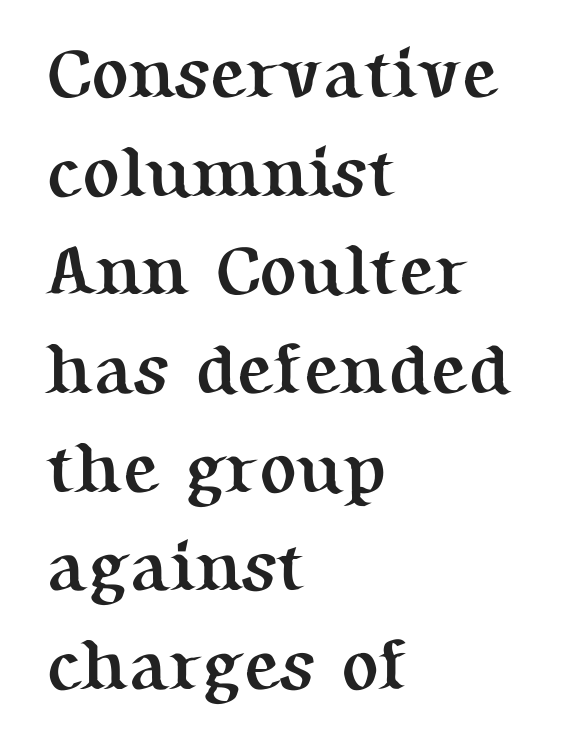
The image shows 70 px semibold serif type, upright; set left-aligned, normal line spacing (1.41x), normal letter spacing, not underlined; medium stroke contrast and a medium x-height.
